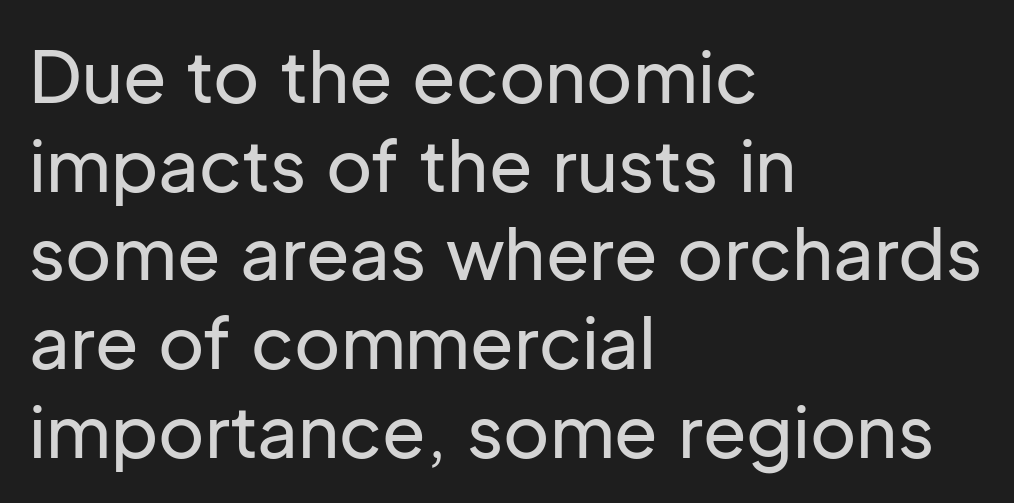
Q: Is the text italic (slanted)? A: No, it is upright.
Q: Is the typeface a serif or a sans-serif typeface? A: Sans-serif.
Q: Is the text underlined? A: No.
Q: How is the paragraph aligned? A: Left-aligned.
Q: Is the spacing between letters normal or unusually wide? A: Normal.
Q: Is the spacing between lines tight, normal or loose? A: Normal.
Q: Width (condensed, normal, or wide)? A: Normal.
Q: Stroke contrast? A: Low.
Q: x-height? A: Medium.
Q: Monospaced? A: No.
